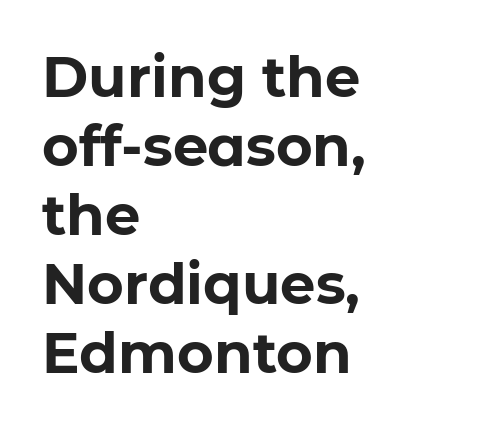
{"serif": "no", "italic": "no", "bold": "yes", "weight": "bold", "width": "normal", "stroke_contrast": "low", "x_height": "medium", "monospaced": "no", "underline": "no", "align": "left", "line_spacing_ratio": 1.23, "letter_spacing": "normal", "letter_spacing_em": 0.0, "glyph_px": 56}
